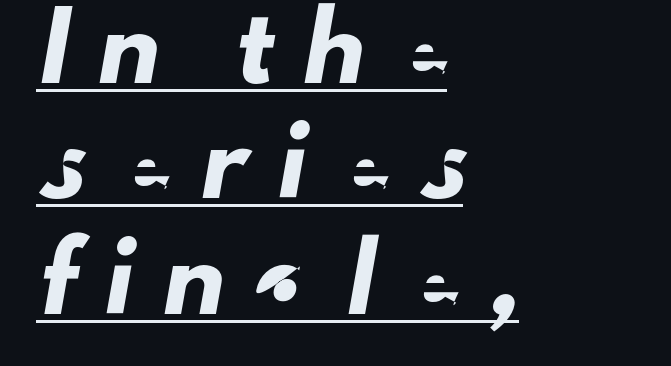
{"serif": "no", "width": "normal", "stroke_contrast": "low", "x_height": "small", "monospaced": "no", "underline": "yes", "align": "left", "line_spacing_ratio": 1.86, "letter_spacing": "wide", "letter_spacing_em": 0.48, "glyph_px": 62}
